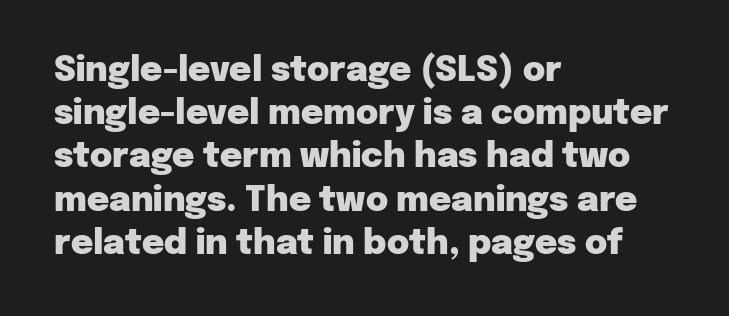
Each letter keeps its own natural width here, so spacing adapts to shape. This sample uses an upright cut, with every glyph sitting square on the baseline. Reading down the column, the eye jumps a familiar distance to each next line. This is sans-serif lettering, the kind often seen on screens and signage.
